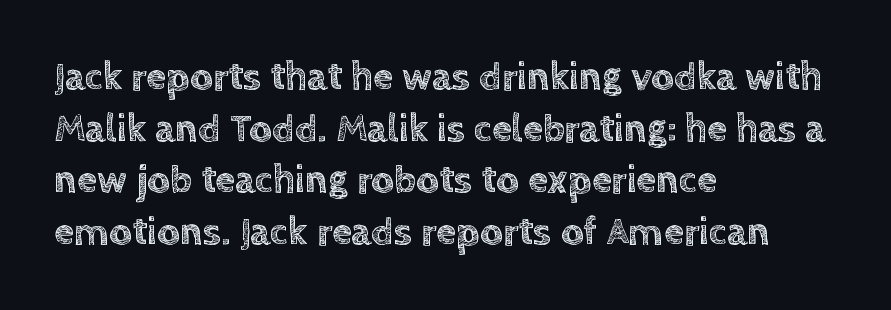
{"italic": "no", "width": "normal", "x_height": "large", "monospaced": "no", "underline": "no", "align": "left", "line_spacing": "normal", "line_spacing_ratio": 1.29, "letter_spacing": "normal", "letter_spacing_em": 0.0, "glyph_px": 40}
